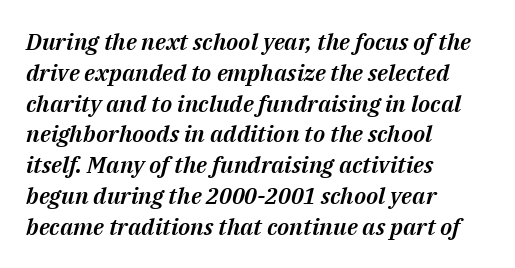
{"italic": "yes", "lean": "right", "slant_degrees": 14, "underline": "no", "align": "left", "line_spacing": "normal", "line_spacing_ratio": 1.34, "letter_spacing": "normal", "letter_spacing_em": 0.0, "glyph_px": 23}
